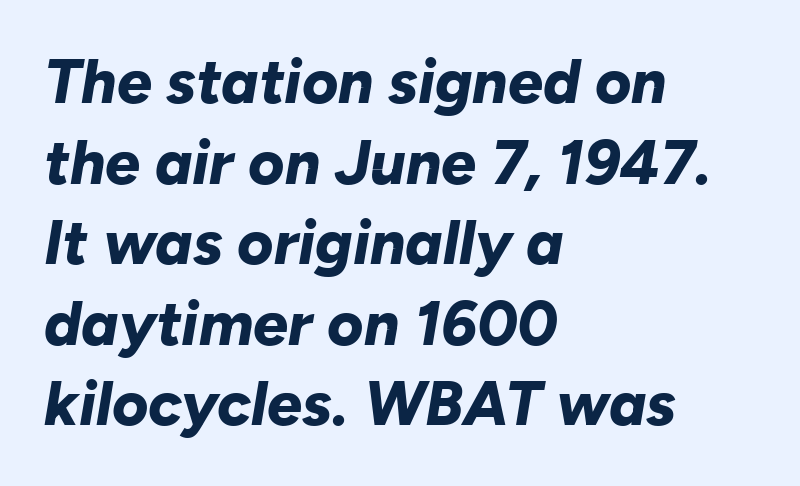
{"italic": "yes", "lean": "right", "slant_degrees": 10, "bold": "yes", "weight": "bold", "width": "normal", "stroke_contrast": "low", "x_height": "medium", "monospaced": "no", "underline": "no", "align": "left", "line_spacing": "normal", "line_spacing_ratio": 1.3, "letter_spacing": "normal", "letter_spacing_em": 0.0, "glyph_px": 62}
